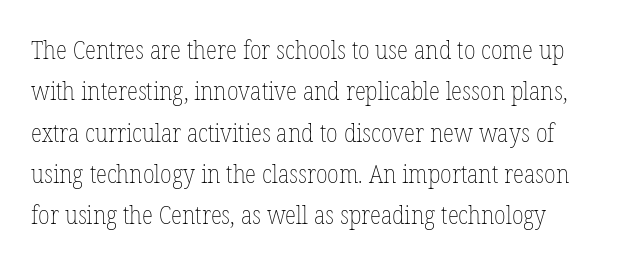
The strokes are not fattened; the text isn't bold. The line texture is even and compact thanks to regular tracking. These lines sit exactly where default settings would place them. Ordinary non-slanted type is in use.
